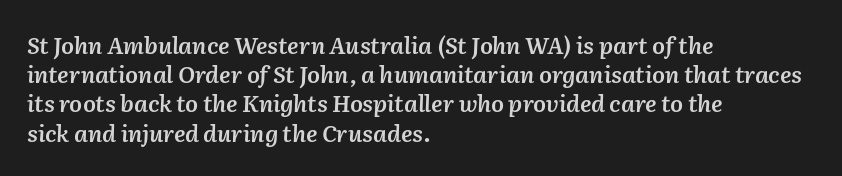
The lettering tilts uniformly, giving the passage an italic look. Beneath every word, the page is bare. Stems and bowls a touch heavier than normal — semibold. The face used here is rendered with its standard letterfit. The setting favours the left margin, as ordinary paragraphs usually do.
